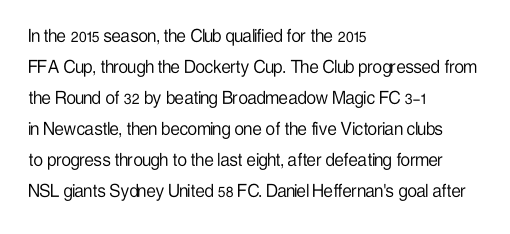
The image shows 21 px text type, upright; set left-aligned, normal line spacing (1.48x), normal letter spacing, not underlined.
